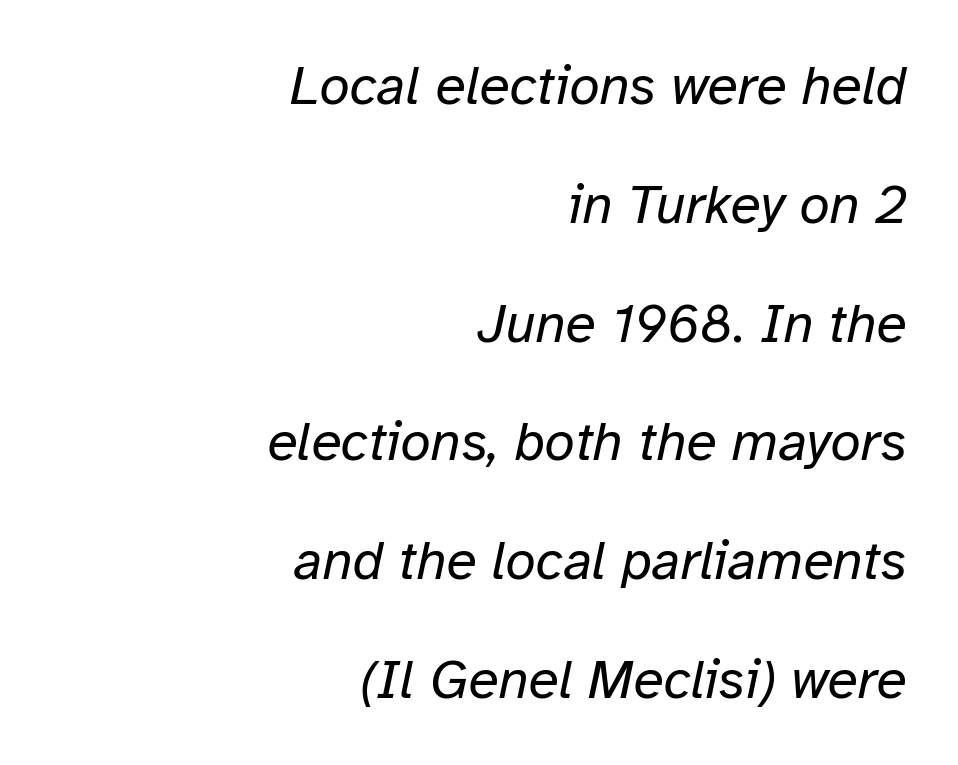
The image shows 55 px regular-weight type, italic (leaning right); set right-aligned, loose line spacing (2.16x), normal letter spacing, not underlined; low stroke contrast and a medium x-height.
